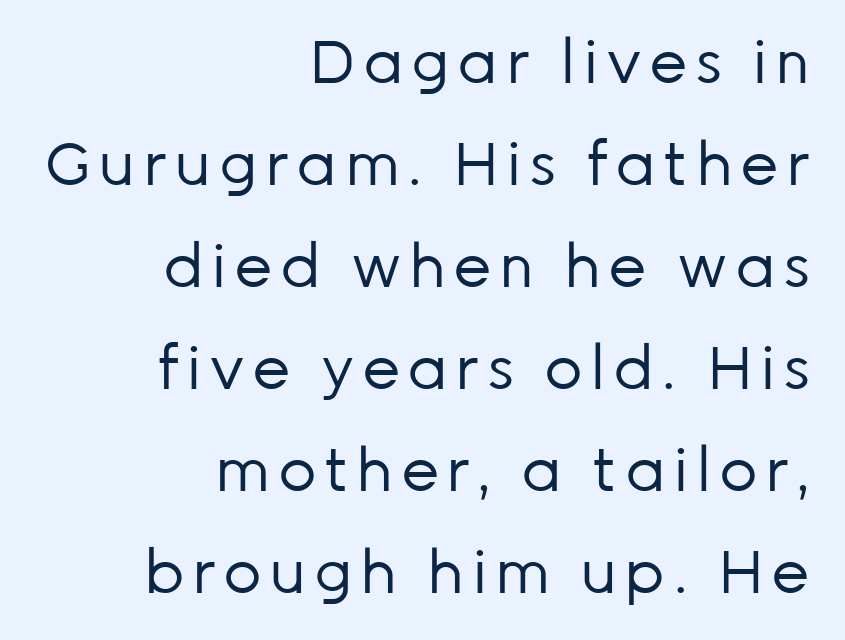
Q: Is the text bold? A: No.
Q: Is the text italic (slanted)? A: No, it is upright.
Q: Is the typeface a serif or a sans-serif typeface? A: Sans-serif.
Q: Is the text underlined? A: No.
Q: How is the paragraph aligned? A: Right-aligned.
Q: Is the spacing between lines tight, normal or loose? A: Normal.
Q: Width (condensed, normal, or wide)? A: Normal.
Q: Stroke contrast? A: Low.
Q: x-height? A: Medium.
Q: Monospaced? A: No.
